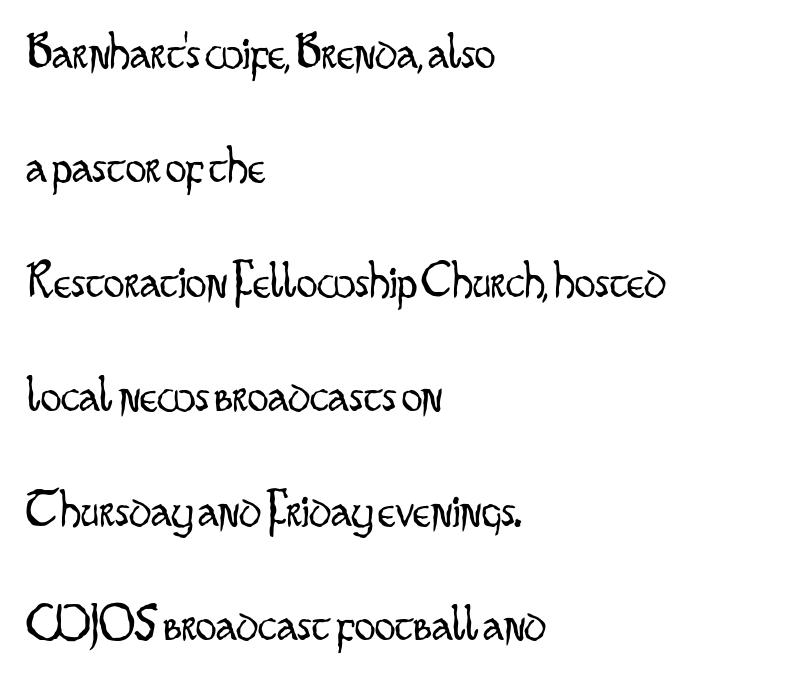
Q: Is the text bold? A: No.
Q: Is the text italic (slanted)? A: No, it is upright.
Q: Is the typeface a serif or a sans-serif typeface? A: Sans-serif.
Q: Is the text underlined? A: No.
Q: How is the paragraph aligned? A: Left-aligned.
Q: Is the spacing between letters normal or unusually wide? A: Normal.
Q: Is the spacing between lines tight, normal or loose? A: Loose.
Q: Width (condensed, normal, or wide)? A: Condensed.
Q: Stroke contrast? A: Low.
Q: x-height? A: Small.
Q: Monospaced? A: No.
